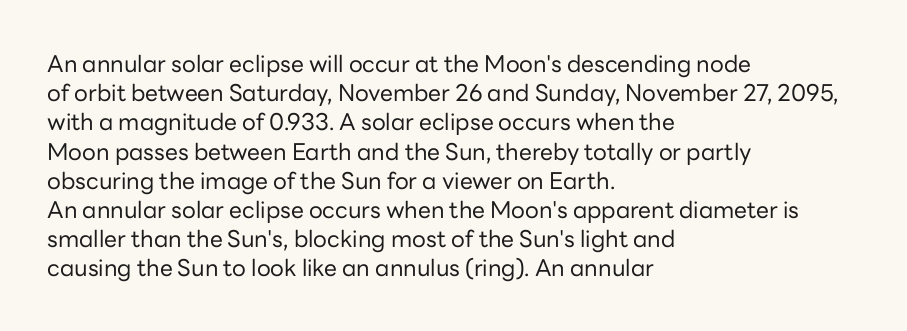
Nothing unusual about the tracking: characters are spaced as the font intends. Caption: multi-line text, flush left, ragged right. How would I describe the line gaps? Plain and ordinary. Unbolded letterforms with no extra heft.
